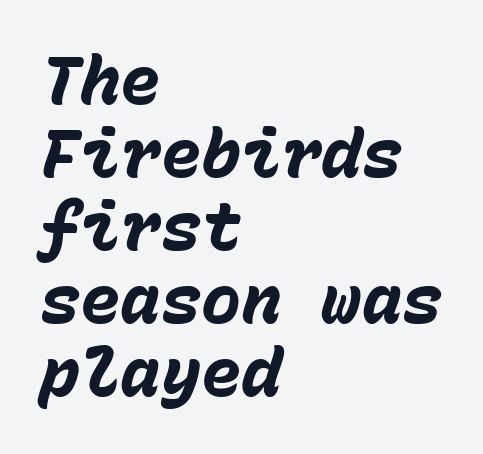
The image shows 67 px heavy type, italic (leaning right), monospaced; set left-aligned, tight line spacing (1.09x), normal letter spacing, not underlined; low stroke contrast and a medium x-height.
